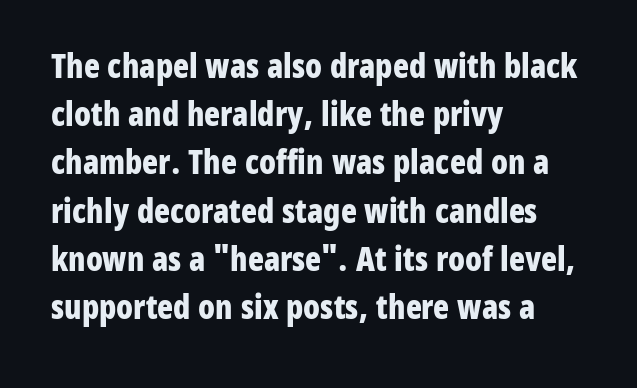
Q: Is the text bold? A: Yes.
Q: Is the text italic (slanted)? A: No, it is upright.
Q: Is the typeface a serif or a sans-serif typeface? A: Sans-serif.
Q: Is the text underlined? A: No.
Q: How is the paragraph aligned? A: Left-aligned.
Q: Is the spacing between letters normal or unusually wide? A: Normal.
Q: Is the spacing between lines tight, normal or loose? A: Normal.
Q: Width (condensed, normal, or wide)? A: Condensed.
Q: Stroke contrast? A: Low.
Q: x-height? A: Medium.
Q: Monospaced? A: No.
